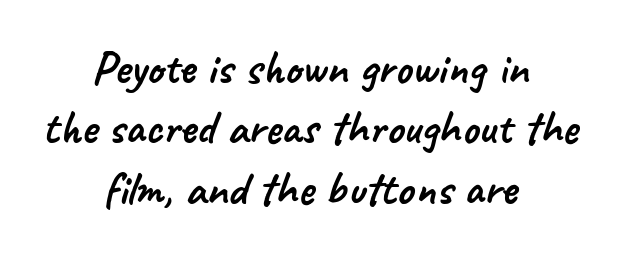
Q: Is the typeface a serif or a sans-serif typeface? A: Sans-serif.
Q: Is the text underlined? A: No.
Q: How is the paragraph aligned? A: Centered.
Q: Is the spacing between letters normal or unusually wide? A: Normal.
Q: Is the spacing between lines tight, normal or loose? A: Normal.
Q: Width (condensed, normal, or wide)? A: Normal.
Q: Stroke contrast? A: Low.
Q: x-height? A: Small.
Q: Monospaced? A: No.
